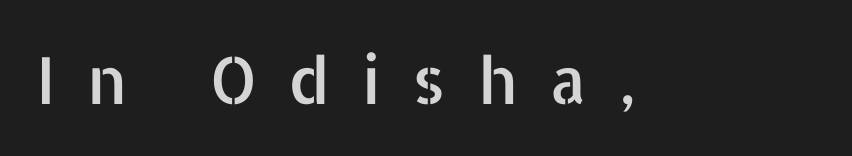
Typographically, this falls in the sans-serif category. Any mark beneath the type? The region is blank. The letters stand straight up with perfectly vertical stems. Proportional: the letters do not fall into vertical columns. Honestly, the letter spacing is so wide it's the main thing you notice.
